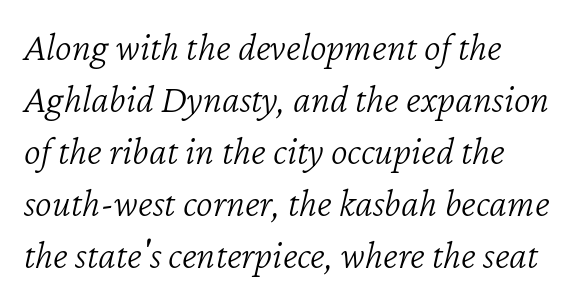
{"italic": "yes", "lean": "right", "slant_degrees": 12, "bold": "no", "weight": "light", "width": "normal", "stroke_contrast": "low", "x_height": "medium", "monospaced": "no", "underline": "no", "align": "left", "line_spacing": "normal", "line_spacing_ratio": 1.3, "letter_spacing": "normal", "letter_spacing_em": 0.0, "glyph_px": 40}
